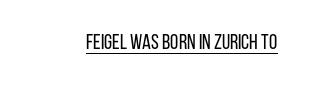
{"italic": "no", "bold": "no", "underline": "yes", "letter_spacing": "normal", "letter_spacing_em": 0.0, "glyph_px": 21}
